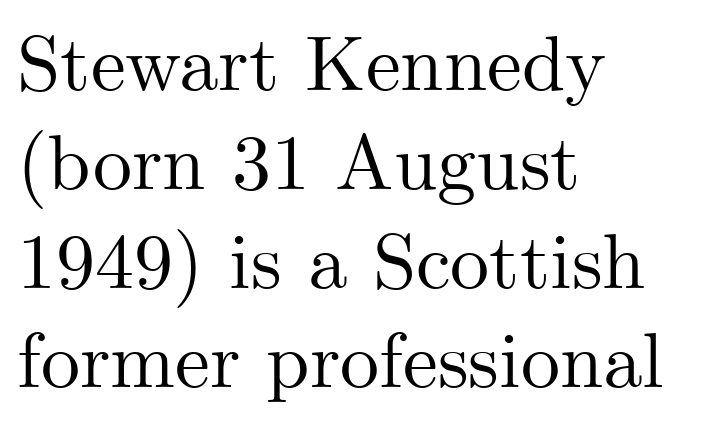
The image shows 78 px serif type, upright; set left-aligned, normal line spacing (1.27x), normal letter spacing, not underlined; medium stroke contrast and a small x-height.
